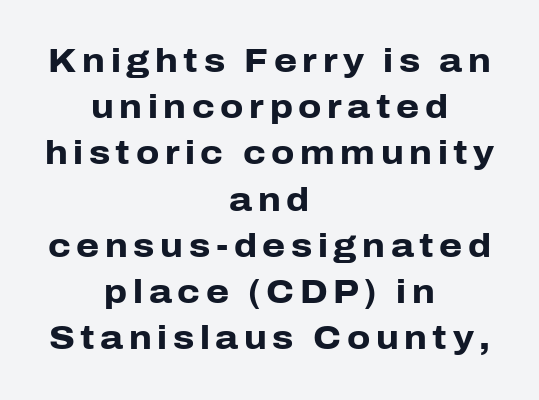
No word sits above an underline. As a designer I'd log this as weight 700, bold. Short and long lines alike share a common midpoint. Style check: upright. Students, observe: this is what conventionally led text looks like. Each letter keeps its own natural width here, so spacing adapts to shape.
